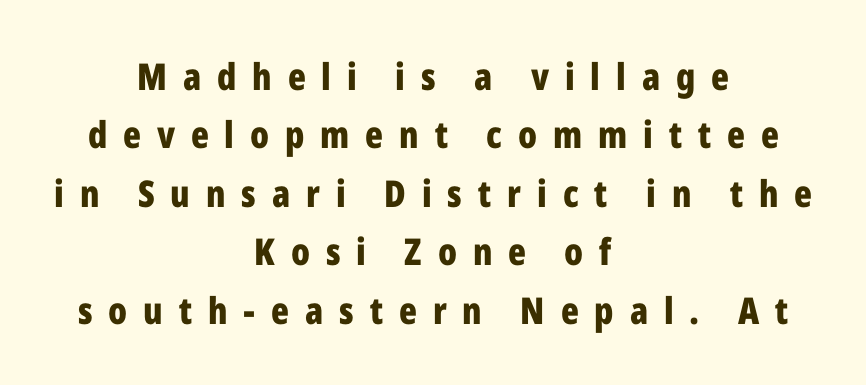
Examine the stroke ends and you'll find no serifs. Chunky letters — that's bold for sure. Is the letter spacing exaggerated? Yes — the characters are pushed far apart. Glance below the letters and you will spot only blank space. A typesetter would call this proportional, since set widths differ per character. Normally led — the rows are evenly, conventionally spaced.
